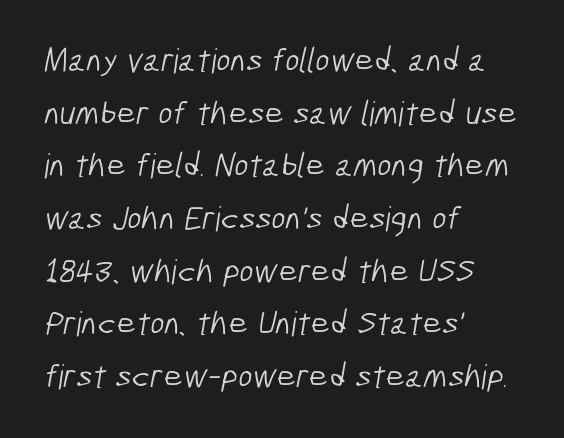
Q: Is the text bold? A: No.
Q: Is the typeface a serif or a sans-serif typeface? A: Sans-serif.
Q: Is the text underlined? A: No.
Q: How is the paragraph aligned? A: Left-aligned.
Q: Is the spacing between letters normal or unusually wide? A: Normal.
Q: Is the spacing between lines tight, normal or loose? A: Normal.
Q: Width (condensed, normal, or wide)? A: Condensed.
Q: Stroke contrast? A: Low.
Q: x-height? A: Medium.
Q: Monospaced? A: No.
